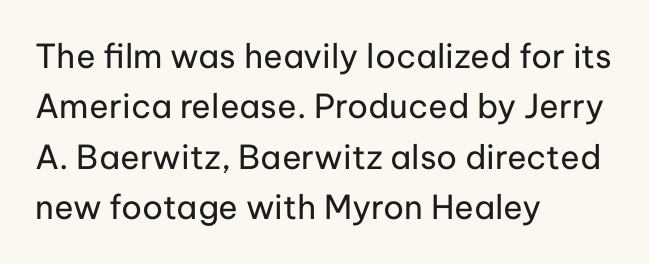
{"serif": "no", "italic": "no", "bold": "no", "weight": "regular", "width": "normal", "stroke_contrast": "low", "x_height": "medium", "monospaced": "no", "underline": "no", "align": "left", "line_spacing": "normal", "line_spacing_ratio": 1.53, "letter_spacing": "normal", "letter_spacing_em": 0.0, "glyph_px": 33}
